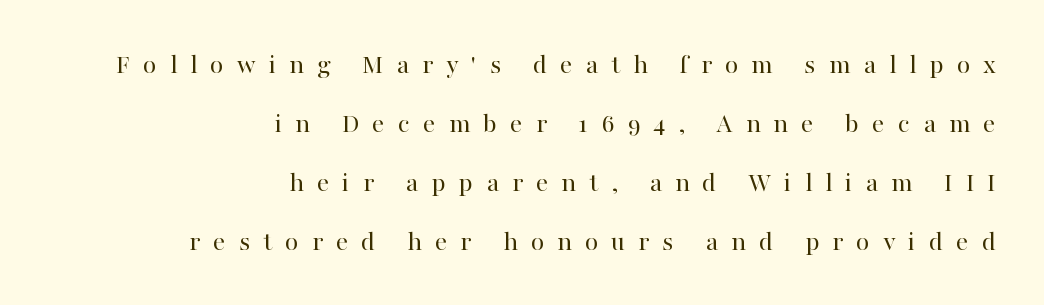
{"serif": "yes", "italic": "no", "bold": "no", "weight": "regular", "width": "normal", "stroke_contrast": "high", "x_height": "medium", "monospaced": "no", "underline": "no", "align": "right", "line_spacing": "loose", "line_spacing_ratio": 2.11, "letter_spacing": "wide", "letter_spacing_em": 0.46, "glyph_px": 28}
